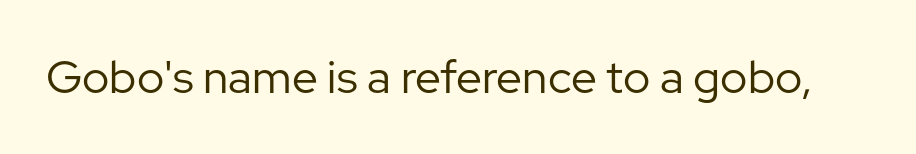
Q: Is the text bold? A: No.
Q: Is the text italic (slanted)? A: No, it is upright.
Q: Is the typeface a serif or a sans-serif typeface? A: Sans-serif.
Q: Is the text underlined? A: No.
Q: Is the spacing between letters normal or unusually wide? A: Normal.
Q: Width (condensed, normal, or wide)? A: Normal.
Q: Stroke contrast? A: Low.
Q: x-height? A: Medium.
Q: Monospaced? A: No.
